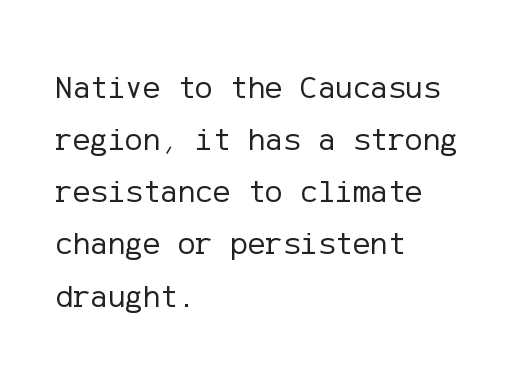
The font family rendered here belongs to the sans-serif group. Line spacing here is normal. Designer's note — italics off, roman on. Anything drawn beneath the words? Only blank space.
